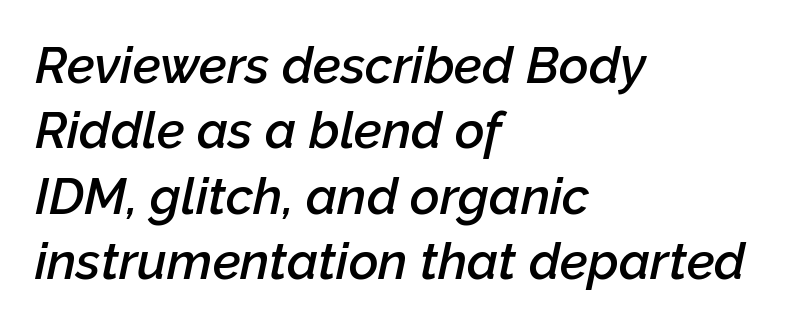
{"italic": "yes", "lean": "right", "slant_degrees": 12, "bold": "semi", "weight": "semibold", "width": "normal", "stroke_contrast": "low", "x_height": "medium", "monospaced": "no", "underline": "no", "align": "left", "line_spacing": "normal", "line_spacing_ratio": 1.28, "letter_spacing": "normal", "letter_spacing_em": 0.0, "glyph_px": 51}
